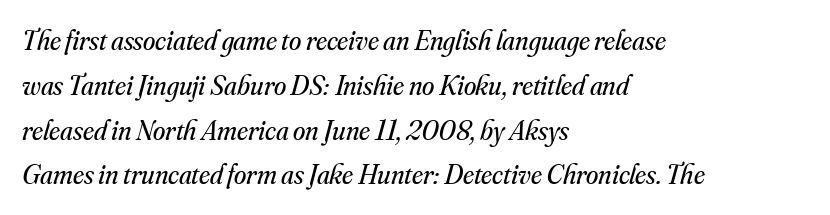
The image shows 28 px regular-weight serif type, italic (leaning right); set left-aligned, normal line spacing (1.6x), normal letter spacing, not underlined; medium stroke contrast and a small x-height.
